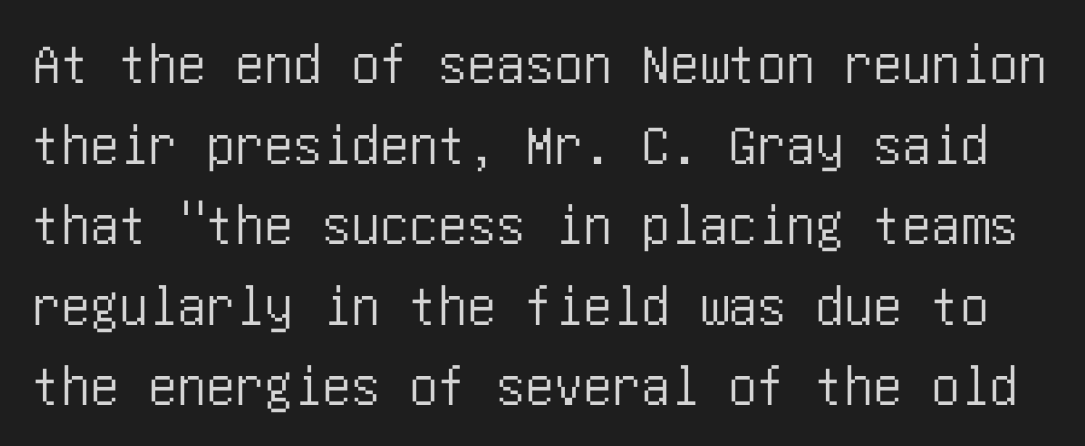
The image shows 58 px condensed sans-serif type, upright; set normal line spacing (1.39x), normal letter spacing, not underlined; low stroke contrast and a large x-height.
